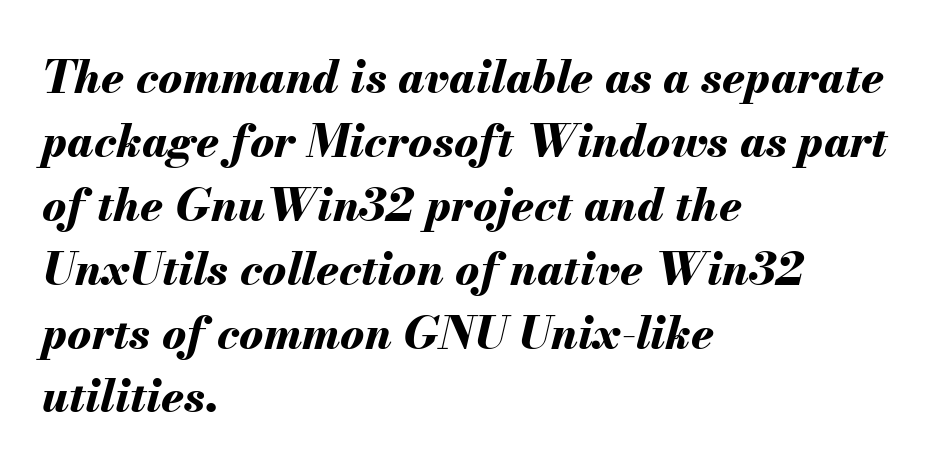
The image shows 45 px bold type, italic (leaning right); set left-aligned, normal line spacing (1.42x), normal letter spacing, not underlined; medium stroke contrast and a small x-height.
